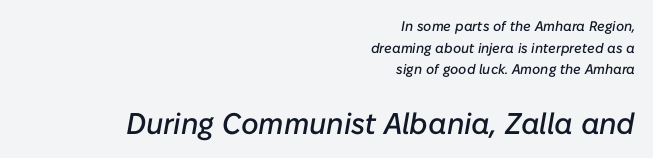
{"italic": "yes", "lean": "right", "slant_degrees": 10, "width": "normal", "stroke_contrast": "low", "x_height": "medium", "monospaced": "no", "underline": "no", "align": "right", "line_spacing": "normal", "line_spacing_ratio": 1.54, "letter_spacing": "normal", "letter_spacing_em": 0.0, "larger_block": "second", "size_ratio": 2.14, "glyph_px": 30}
